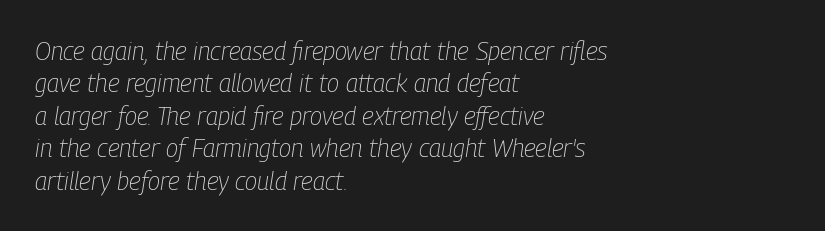
{"italic": "yes", "lean": "right", "slant_degrees": 9, "bold": "no", "underline": "no", "align": "left", "line_spacing": "normal", "line_spacing_ratio": 1.3, "letter_spacing": "normal", "letter_spacing_em": 0.0, "glyph_px": 25}
